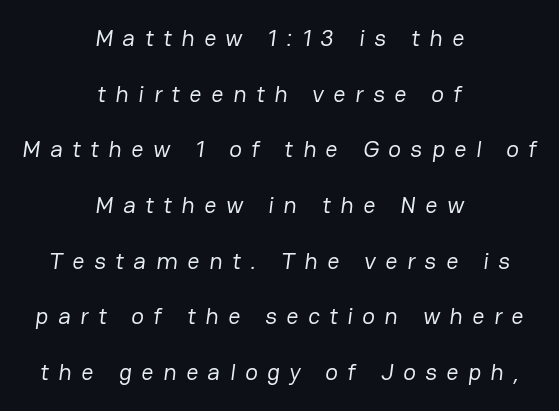
Does extra space separate the letters? Yes, quite a lot of it. No extra ink here — the face is not bold. The lines are spread far apart with generous leading. Rule under the text: the space is simply empty. Horizontal alignment here is central, giving a formal, balanced look.
